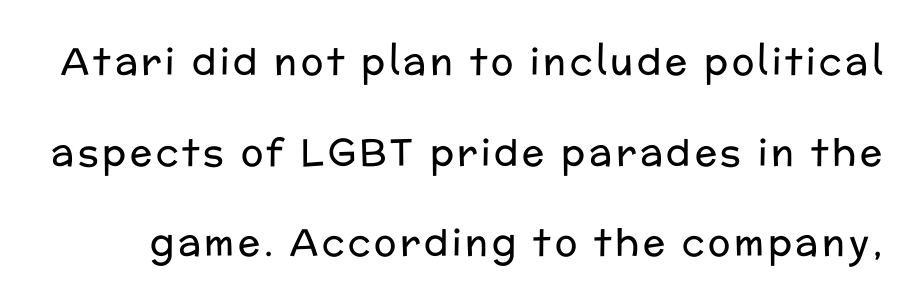
{"serif": "no", "italic": "no", "bold": "no", "weight": "regular", "width": "normal", "stroke_contrast": "low", "x_height": "medium", "monospaced": "no", "underline": "no", "line_spacing": "loose", "line_spacing_ratio": 2.45, "glyph_px": 37}
